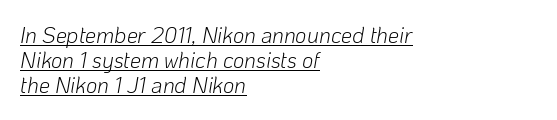
Q: Is the text bold? A: No.
Q: Is the text italic (slanted)? A: Yes, it leans right by about 10 degrees.
Q: Is the text underlined? A: Yes.
Q: How is the paragraph aligned? A: Left-aligned.
Q: Is the spacing between letters normal or unusually wide? A: Normal.
Q: Is the spacing between lines tight, normal or loose? A: Tight.
